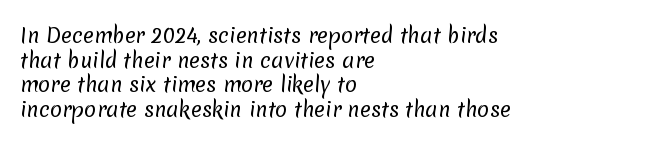
Q: Is the text bold? A: No.
Q: Is the text underlined? A: No.
Q: How is the paragraph aligned? A: Left-aligned.
Q: Is the spacing between letters normal or unusually wide? A: Normal.
